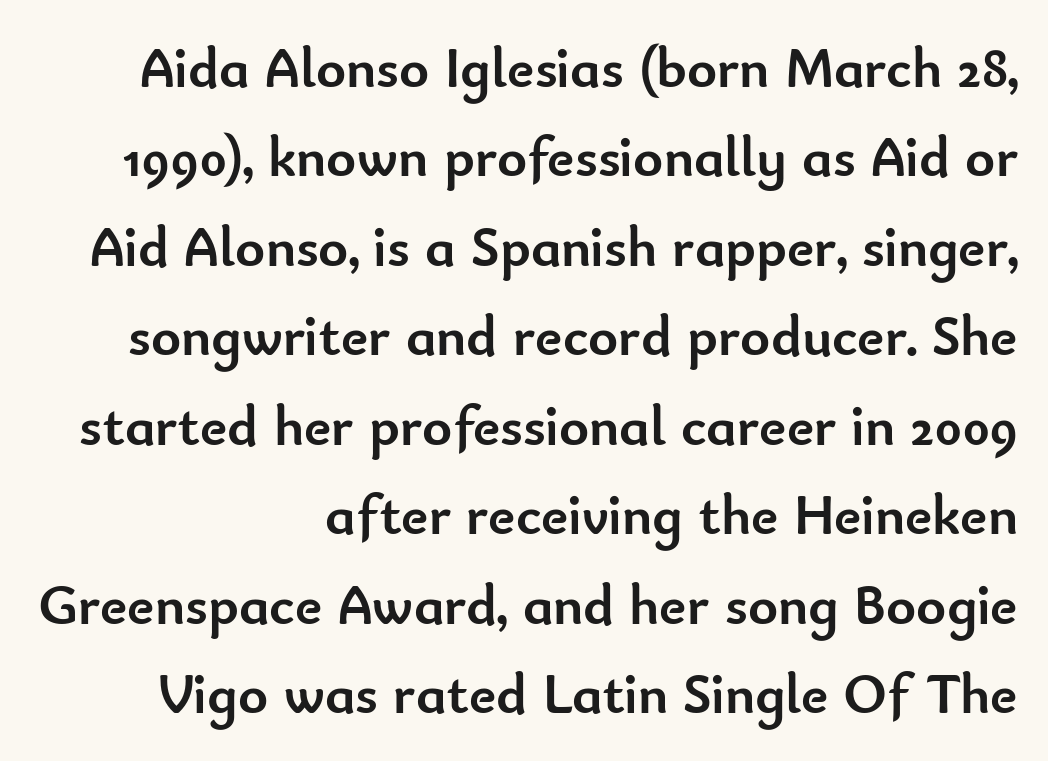
Q: Is the text bold? A: Yes.
Q: Is the text italic (slanted)? A: No, it is upright.
Q: Is the typeface a serif or a sans-serif typeface? A: Sans-serif.
Q: Is the text underlined? A: No.
Q: How is the paragraph aligned? A: Right-aligned.
Q: Is the spacing between letters normal or unusually wide? A: Normal.
Q: Is the spacing between lines tight, normal or loose? A: Normal.
Q: Width (condensed, normal, or wide)? A: Normal.
Q: Stroke contrast? A: Low.
Q: x-height? A: Small.
Q: Monospaced? A: No.
